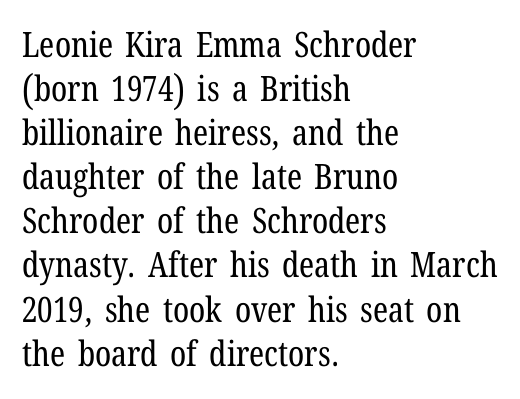
Q: Is the text bold? A: No.
Q: Is the text italic (slanted)? A: No, it is upright.
Q: Is the typeface a serif or a sans-serif typeface? A: Serif.
Q: Is the text underlined? A: No.
Q: How is the paragraph aligned? A: Left-aligned.
Q: Is the spacing between letters normal or unusually wide? A: Normal.
Q: Is the spacing between lines tight, normal or loose? A: Normal.
Q: Width (condensed, normal, or wide)? A: Condensed.
Q: Stroke contrast? A: Low.
Q: x-height? A: Medium.
Q: Monospaced? A: No.
